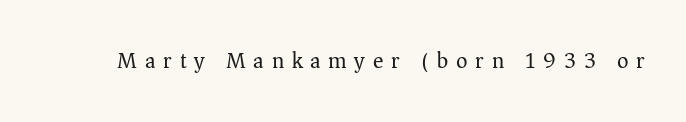
The image shows 22 px text type, upright; set unusually wide letter spacing (+0.35 em), not underlined.
